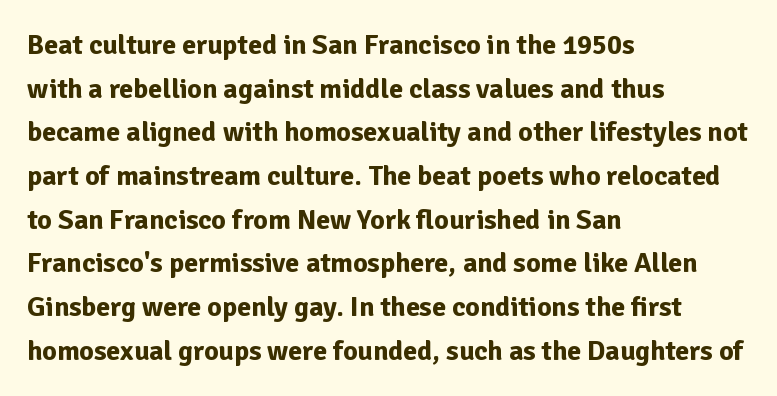
{"serif": "no", "italic": "no", "bold": "yes", "weight": "bold", "width": "normal", "stroke_contrast": "low", "x_height": "medium", "monospaced": "no", "underline": "no", "align": "left", "line_spacing": "normal", "line_spacing_ratio": 1.56, "letter_spacing": "normal", "letter_spacing_em": 0.0, "glyph_px": 28}
